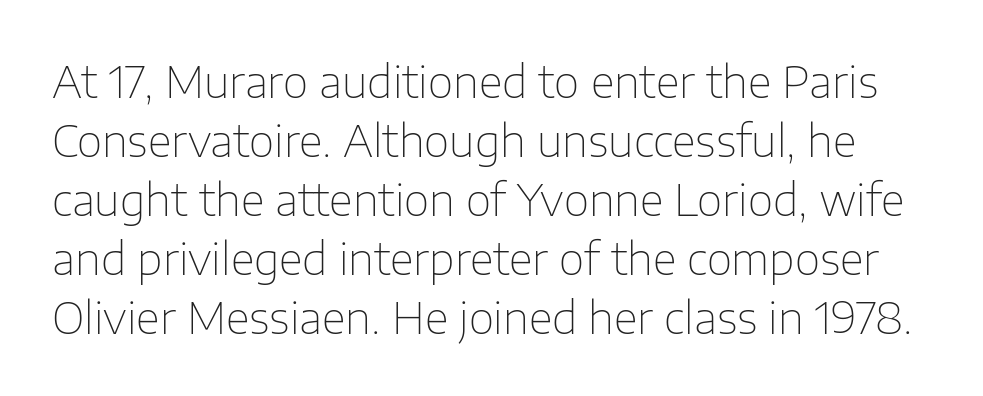
Line spacing here is normal. I'd call this a sans setting — the letters go barefoot. Nobody drew a line under any word here. Stems and bowls with no extra thickness — not bold.
